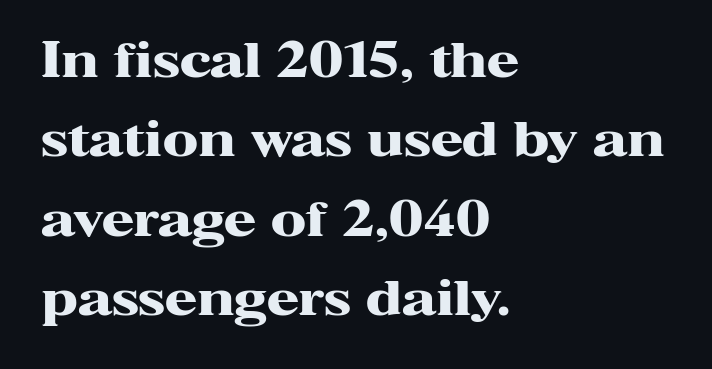
These lines were composed using upright roman letters. Every letter is thick-stroked: bold, no question. Regular leading. Font category for this specimen: serif. The compositor pushed each line to the left boundary. Clear beneath every line of the passage.
